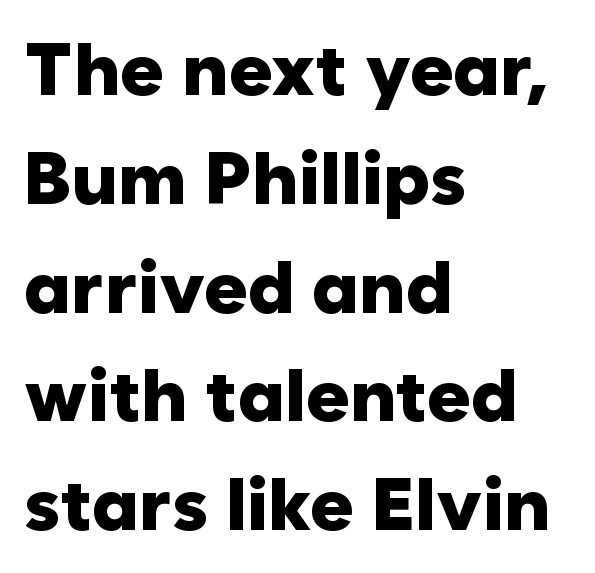
Honestly, the row spacing looks completely unremarkable. The lettering holds an erect, upright posture throughout. Weight: bold. Note the varied advance widths — an 'i' is clearly narrower than an 'm'.
